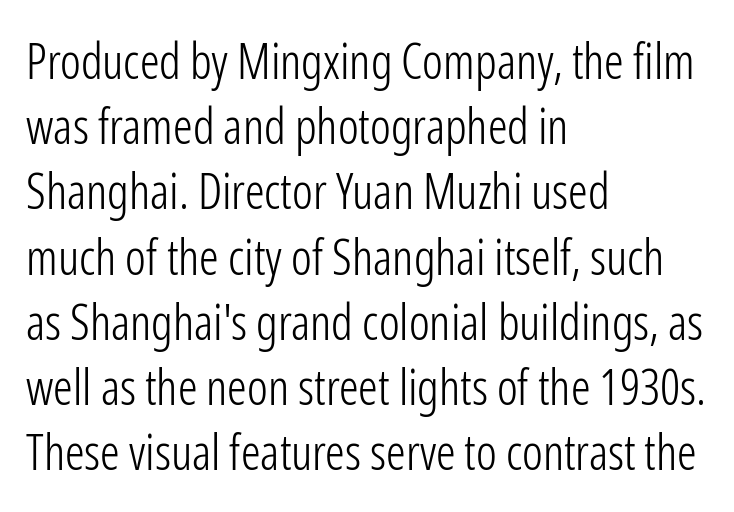
{"serif": "no", "italic": "no", "bold": "no", "weight": "light", "width": "condensed", "stroke_contrast": "low", "x_height": "medium", "monospaced": "no", "underline": "no", "align": "left", "line_spacing": "normal", "line_spacing_ratio": 1.33, "letter_spacing": "normal", "letter_spacing_em": 0.0, "glyph_px": 49}
